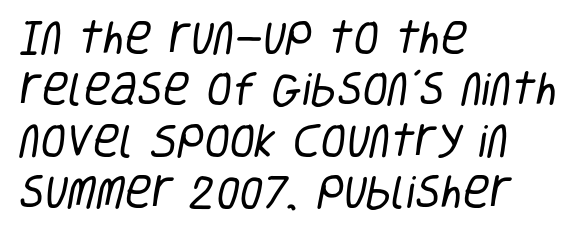
Unbolded letterforms with no extra heft. Horizontal alignment here is leftward, the default for most running prose. Unmarked baselines from the first word to the last. A typesetter would call this proportional, since set widths differ per character. The characters display no serif detailing; their extremities are plain. Compared with typical paragraphs, the rows here are spaced about the same.
